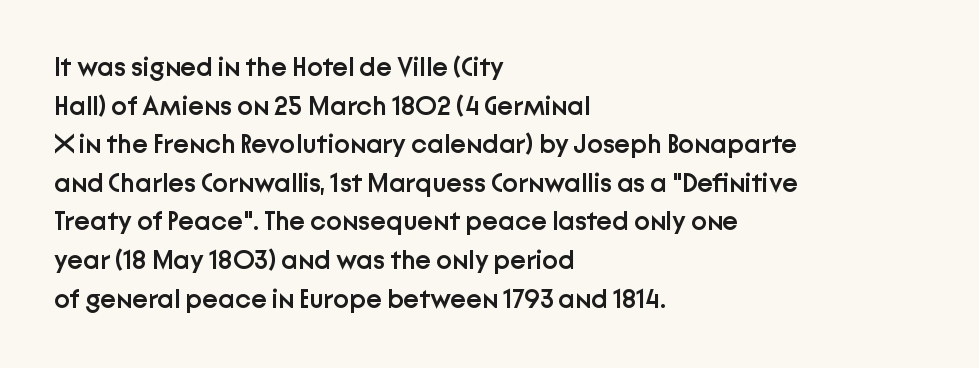
The rendering anchors every line to the left-hand side. The letters stand straight up with perfectly vertical stems. Baseline-to-baseline distance is the conventional proportion of letter height. The glyphs have the mass of a demibold cut, below bold.
